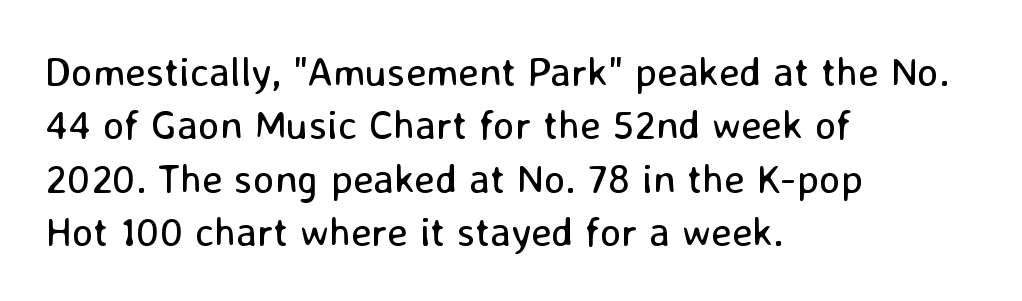
The image shows 41 px regular-weight sans-serif type, upright; set left-aligned, normal line spacing (1.3x), normal letter spacing, not underlined; low stroke contrast and a medium x-height.
